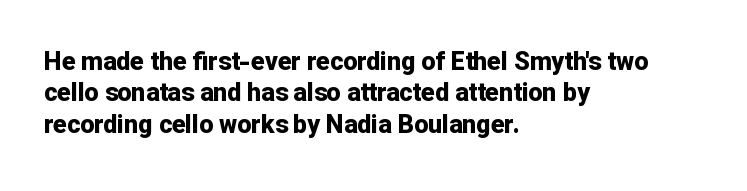
Q: Is the text bold? A: Yes.
Q: Is the text italic (slanted)? A: No, it is upright.
Q: Is the text underlined? A: No.
Q: How is the paragraph aligned? A: Left-aligned.
Q: Is the spacing between letters normal or unusually wide? A: Normal.
Q: Is the spacing between lines tight, normal or loose? A: Normal.
